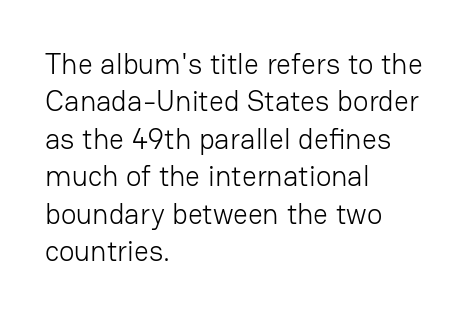
The image shows 29 px light sans-serif type, upright; set left-aligned, normal line spacing (1.29x), normal letter spacing, not underlined; low stroke contrast and a medium x-height.
